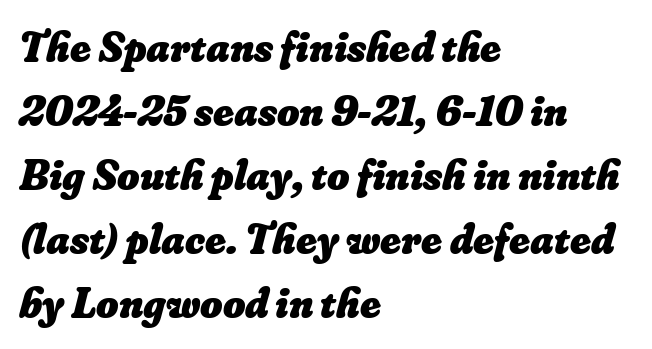
The image shows 43 px heavy type; set left-aligned, normal line spacing (1.49x), normal letter spacing, not underlined; low stroke contrast and a small x-height.
